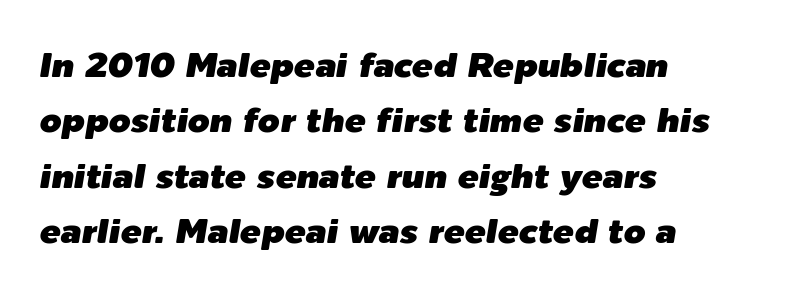
{"italic": "yes", "lean": "right", "slant_degrees": 9, "width": "normal", "stroke_contrast": "low", "x_height": "medium", "monospaced": "no", "underline": "no", "align": "left", "line_spacing": "normal", "line_spacing_ratio": 1.58, "letter_spacing": "normal", "letter_spacing_em": 0.0, "glyph_px": 35}
